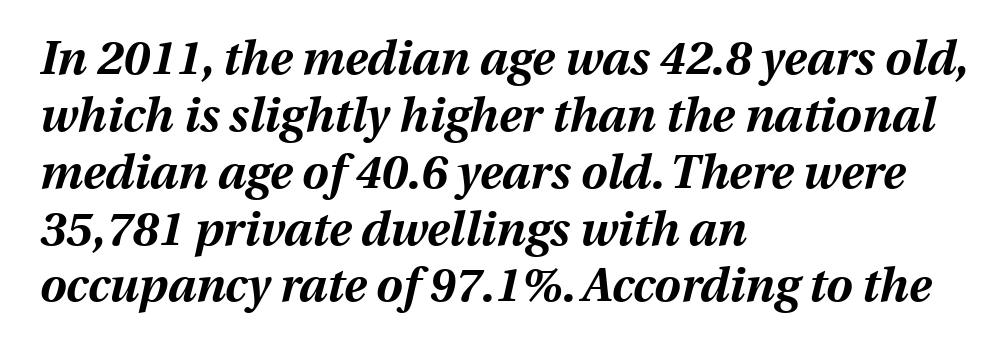
Q: Is the text bold? A: Yes.
Q: Is the text italic (slanted)? A: Yes, it leans right by about 13 degrees.
Q: Is the text underlined? A: No.
Q: How is the paragraph aligned? A: Left-aligned.
Q: Is the spacing between letters normal or unusually wide? A: Normal.
Q: Width (condensed, normal, or wide)? A: Normal.
Q: Stroke contrast? A: Medium.
Q: x-height? A: Medium.
Q: Monospaced? A: No.
